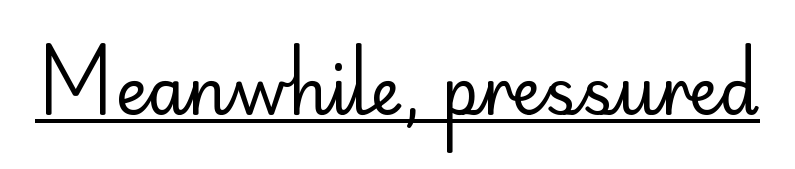
The image shows 63 px regular-weight sans-serif type, upright; set normal letter spacing, underlined; low stroke contrast and a small x-height.
